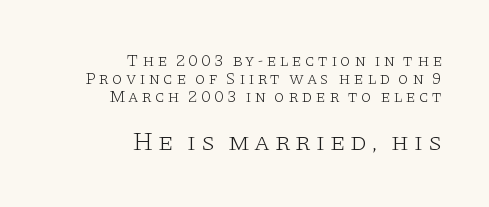
Posture: vertical. Block two is the big one; block one sits smaller above it. Reading down the block, your eye finds every line finishing at a fixed right position. If you measured baseline to baseline, you'd find a short distance.
